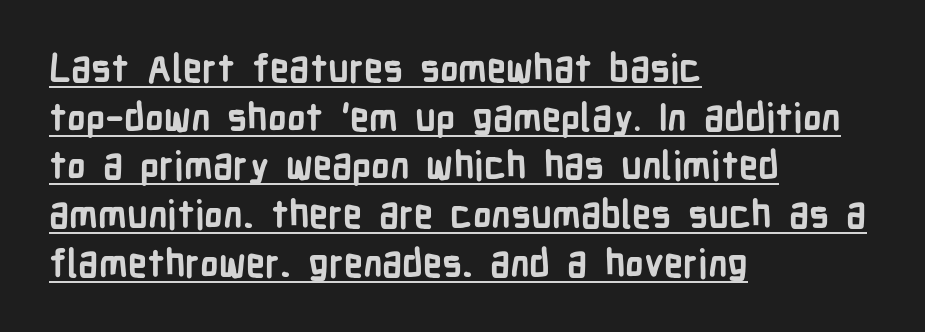
{"serif": "no", "italic": "no", "bold": "yes", "weight": "semibold", "width": "condensed", "stroke_contrast": "low", "x_height": "medium", "monospaced": "no", "underline": "yes", "align": "left", "line_spacing": "normal", "line_spacing_ratio": 1.28, "letter_spacing": "normal", "letter_spacing_em": 0.0, "glyph_px": 38}
